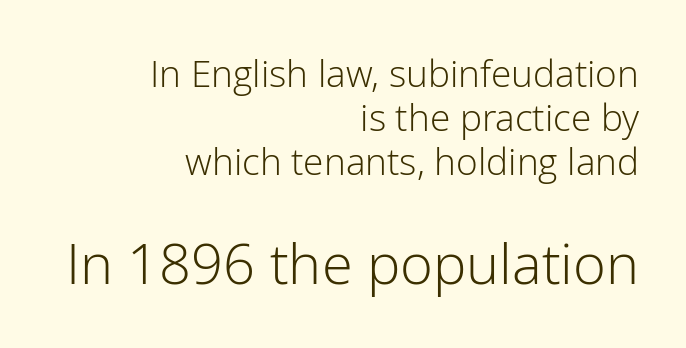
Q: Is the text bold? A: No.
Q: Is the text italic (slanted)? A: No, it is upright.
Q: Is the typeface a serif or a sans-serif typeface? A: Sans-serif.
Q: Is the text underlined? A: No.
Q: How is the paragraph aligned? A: Right-aligned.
Q: Is the spacing between letters normal or unusually wide? A: Normal.
Q: Which block of text is set in a larger size, the first (top) or the second (bottom)? A: The second (bottom) one.
Q: Width (condensed, normal, or wide)? A: Normal.
Q: Stroke contrast? A: Low.
Q: x-height? A: Medium.
Q: Monospaced? A: No.
